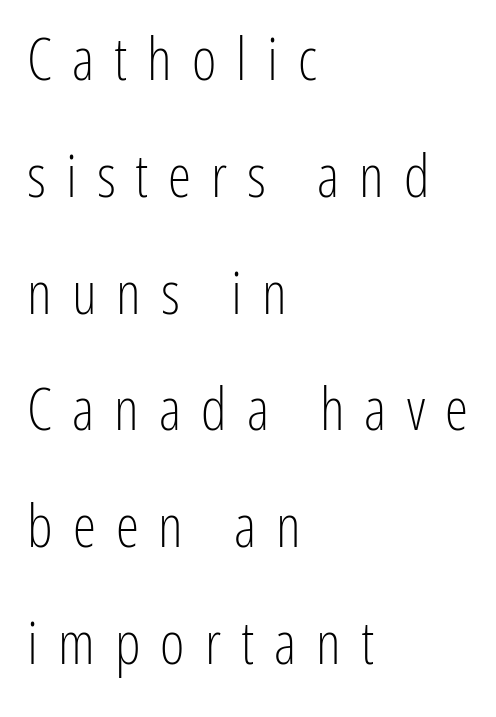
The image shows 59 px light, condensed sans-serif type, upright; set left-aligned, loose line spacing (1.98x), unusually wide letter spacing (+0.34 em), not underlined; low stroke contrast and a medium x-height.
